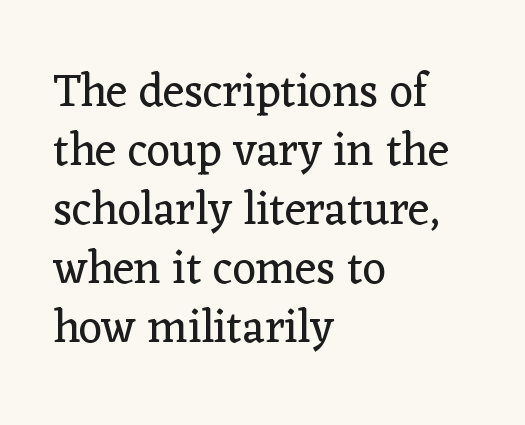
The axis of the letterforms is exactly vertical. Line spacing here is normal. The passage shown is not underscored anywhere. How are the letters spaced? Ordinarily, with no added tracking.
